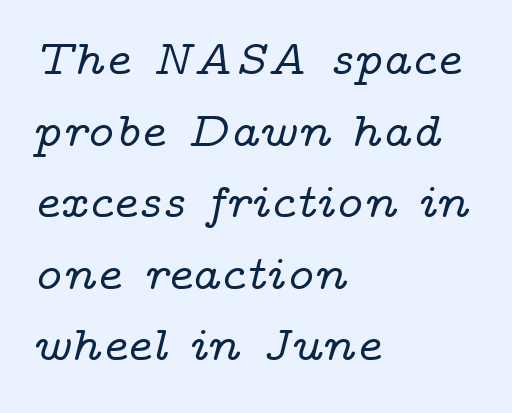
The image shows 49 px wide serif type, italic (leaning right); set left-aligned, normal line spacing (1.46x), normal letter spacing, not underlined; low stroke contrast and a medium x-height.
